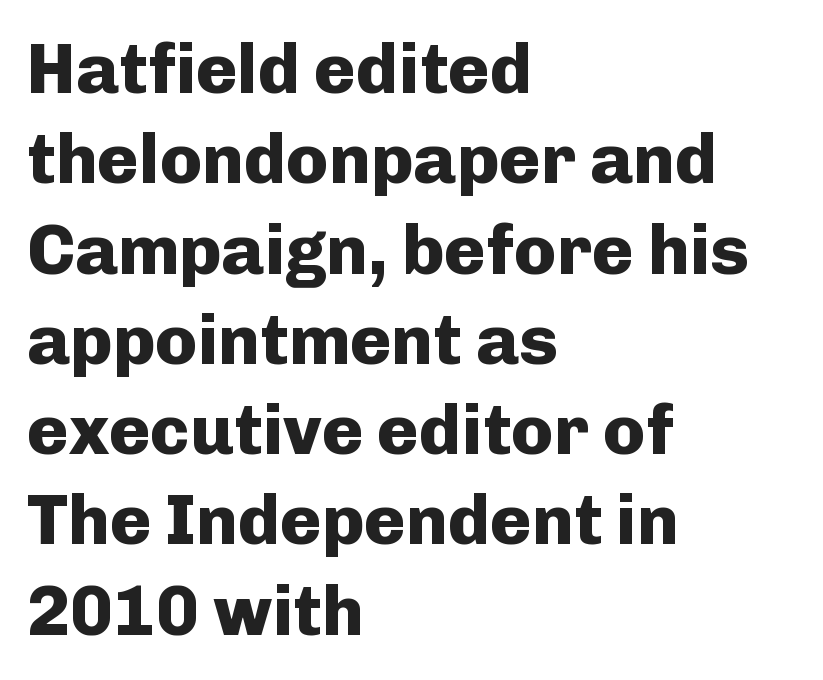
The line texture is even and compact thanks to regular tracking. Type without underlining. Nope, not italic — everything's standing straight. A typesetter would call this proportional, since set widths differ per character. Caption: bold face, heavy strokes.
